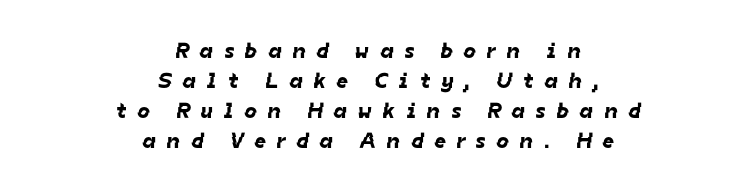
Q: Is the text underlined? A: No.
Q: How is the paragraph aligned? A: Centered.
Q: Is the spacing between letters normal or unusually wide? A: Unusually wide.
Q: Is the spacing between lines tight, normal or loose? A: Normal.
